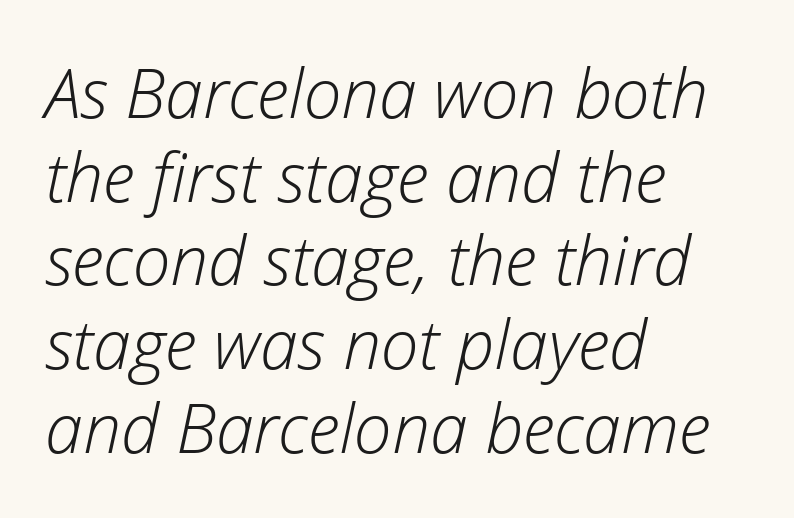
The image shows 68 px light type, italic (leaning right); set left-aligned, line spacing 1.23x, normal letter spacing, not underlined; low stroke contrast and a medium x-height.
